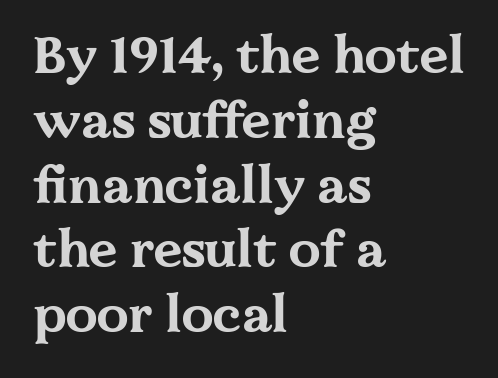
Looks like regular typesetting: each glyph gets only the width it needs. In terms of letterform style, serifs are clearly present. Nope, not italic — everything's standing straight. Typeset ragged right — the left edge is the straight one. Default kerning and tracking; the words read as compact shapes.
